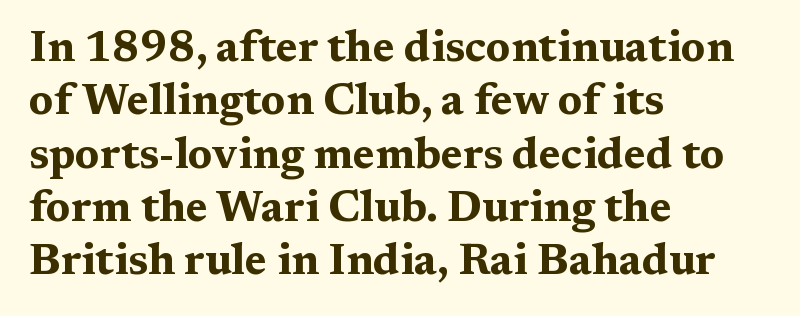
Q: Is the text bold? A: Yes.
Q: Is the text italic (slanted)? A: No, it is upright.
Q: Is the typeface a serif or a sans-serif typeface? A: Serif.
Q: Is the text underlined? A: No.
Q: How is the paragraph aligned? A: Left-aligned.
Q: Is the spacing between letters normal or unusually wide? A: Normal.
Q: Width (condensed, normal, or wide)? A: Wide.
Q: Stroke contrast? A: Medium.
Q: x-height? A: Medium.
Q: Monospaced? A: No.
